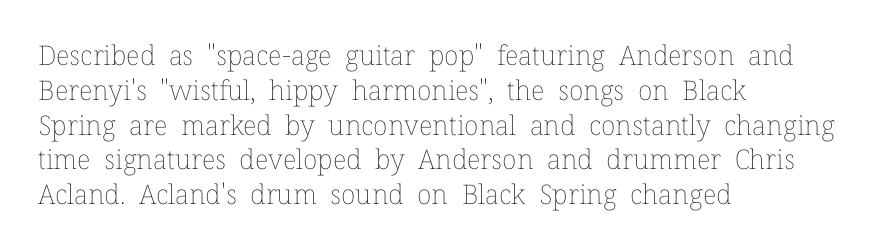
Q: Is the text bold? A: No.
Q: Is the text italic (slanted)? A: No, it is upright.
Q: Is the text underlined? A: No.
Q: How is the paragraph aligned? A: Left-aligned.
Q: Is the spacing between letters normal or unusually wide? A: Normal.
Q: Is the spacing between lines tight, normal or loose? A: Normal.
